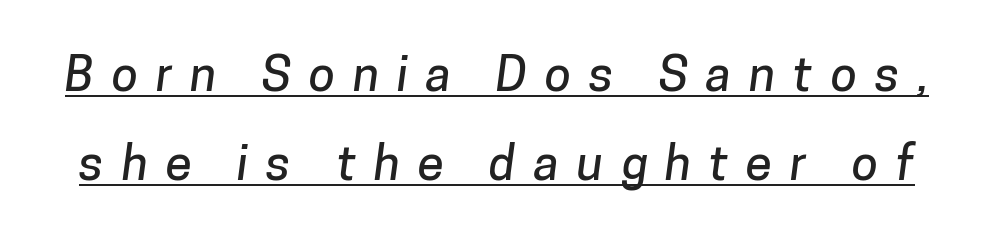
The image shows 48 px sans-serif type; set line spacing 1.85x, unusually wide letter spacing (+0.37 em), underlined; low stroke contrast and a medium x-height.
